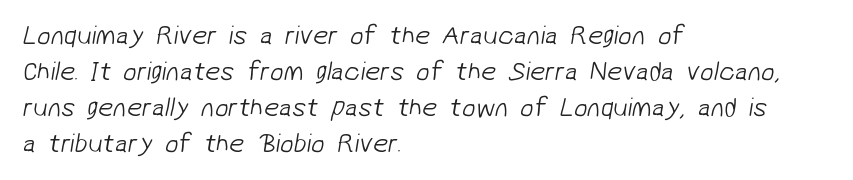
Plain, unruled lines of type. The tracking reads as untouched default to a designer's eye. Typeset ragged right — the left edge is the straight one. A light-to-regular cut is what we see here.
